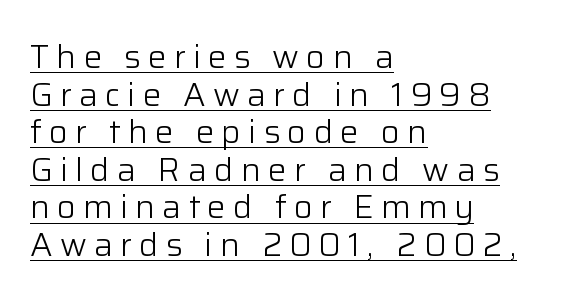
Baseline-to-baseline distance is barely more than the letter height. Letter spacing: wide. Spacing verdict: proportional, widths tailored to each character. One-word summary of the alignment: left. Check the space under the baseline: a stroke is drawn there.
